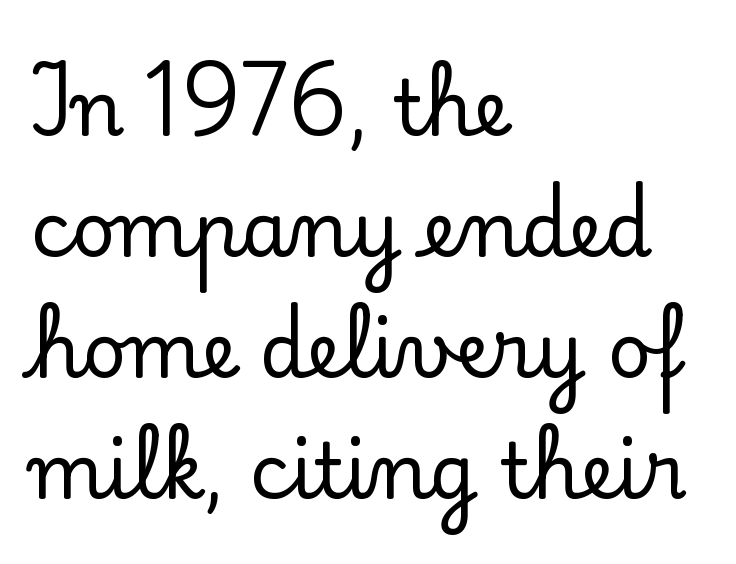
{"serif": "yes", "italic": "no", "width": "normal", "stroke_contrast": "low", "x_height": "small", "monospaced": "no", "underline": "no", "align": "left", "line_spacing": "normal", "line_spacing_ratio": 1.59, "letter_spacing": "normal", "letter_spacing_em": 0.0, "glyph_px": 76}
